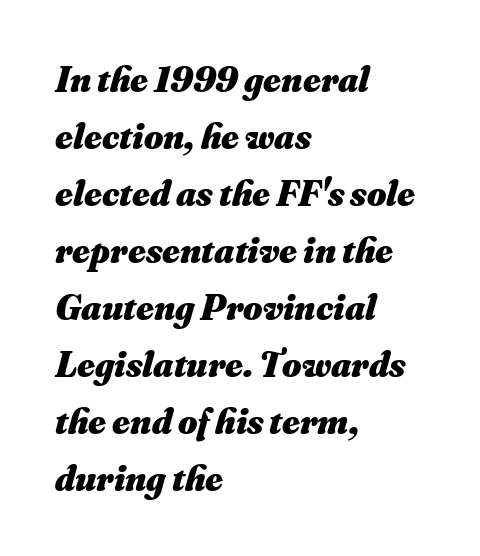
Q: Is the text bold? A: Yes.
Q: Is the text italic (slanted)? A: Yes, it leans right by about 16 degrees.
Q: Is the text underlined? A: No.
Q: How is the paragraph aligned? A: Left-aligned.
Q: Is the spacing between letters normal or unusually wide? A: Normal.
Q: Is the spacing between lines tight, normal or loose? A: Normal.
Q: Width (condensed, normal, or wide)? A: Normal.
Q: Stroke contrast? A: Medium.
Q: x-height? A: Small.
Q: Monospaced? A: No.
